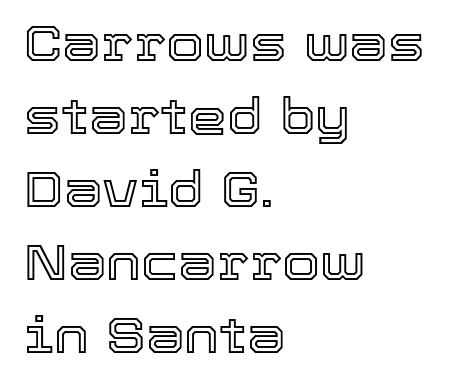
The image shows 49 px text type, upright; set left-aligned, normal line spacing (1.49x), normal letter spacing, not underlined; a medium x-height.
